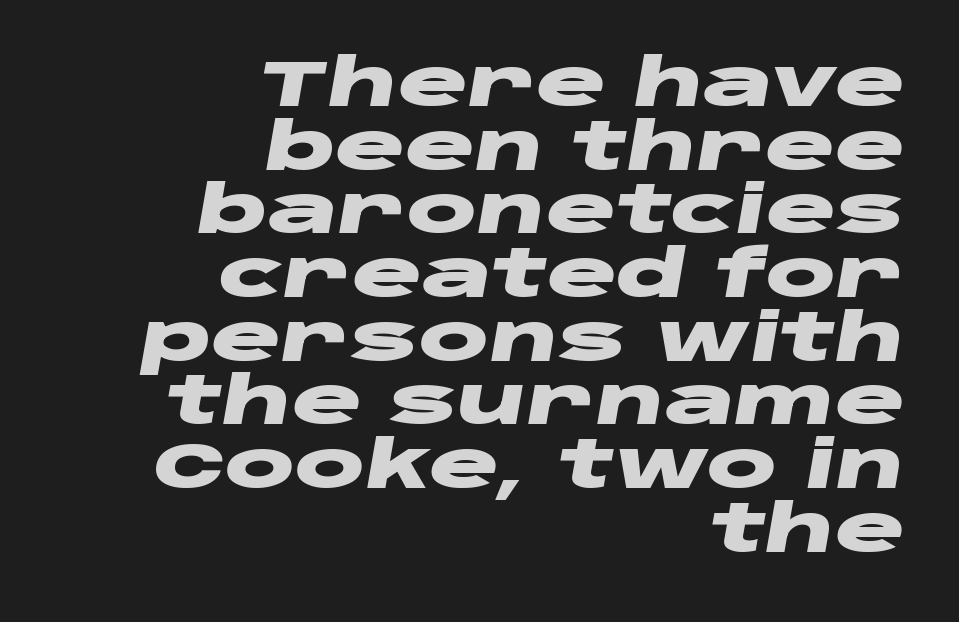
The image shows 65 px heavy, wide type, italic (leaning right); set right-aligned, tight line spacing (0.98x), normal letter spacing, not underlined; low stroke contrast and a large x-height.
